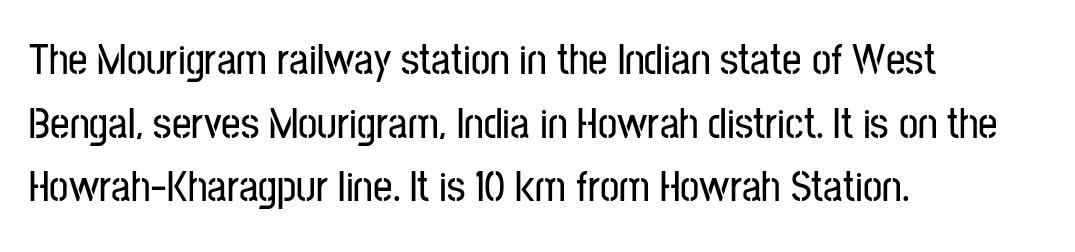
Q: Is the text italic (slanted)? A: No, it is upright.
Q: Is the typeface a serif or a sans-serif typeface? A: Sans-serif.
Q: Is the text underlined? A: No.
Q: How is the paragraph aligned? A: Left-aligned.
Q: Is the spacing between letters normal or unusually wide? A: Normal.
Q: Is the spacing between lines tight, normal or loose? A: Normal.
Q: Width (condensed, normal, or wide)? A: Condensed.
Q: Stroke contrast? A: Low.
Q: x-height? A: Medium.
Q: Monospaced? A: No.
